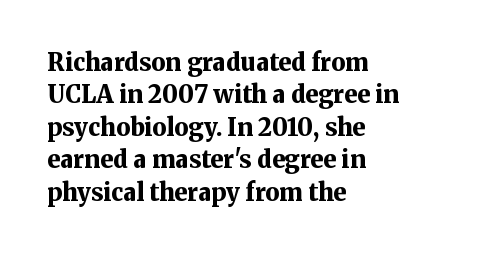
{"italic": "no", "bold": "yes", "underline": "no", "align": "left", "line_spacing": "normal", "line_spacing_ratio": 1.35, "letter_spacing": "normal", "letter_spacing_em": 0.0, "glyph_px": 24}
